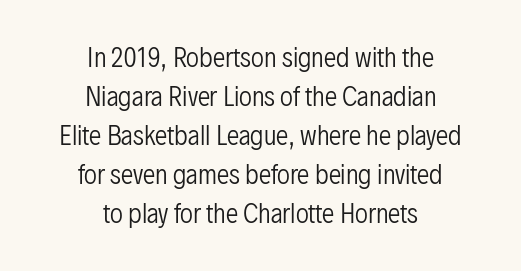
Heaviness? Minimal to ordinary, like unemphasized prose. The line texture is even and compact thanks to regular tracking. These lines are centered, leaving both edges ragged. The foot of each line stays bare and open. The block of text has a typical density, with ordinary space between rows.
